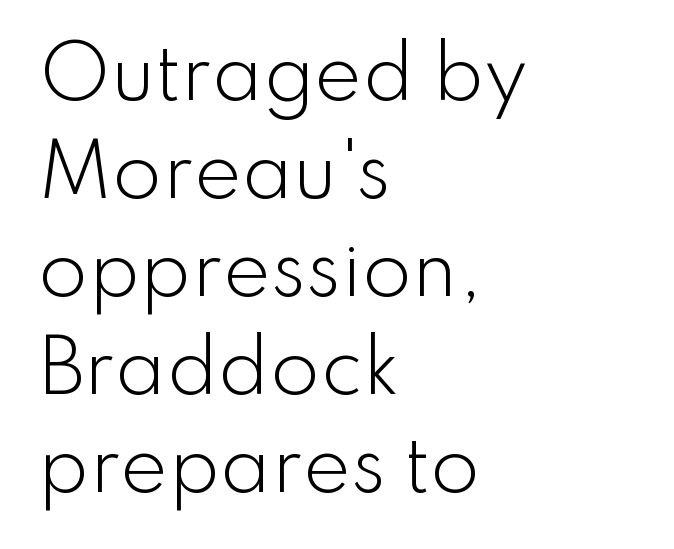
Q: Is the text bold? A: No.
Q: Is the text italic (slanted)? A: No, it is upright.
Q: Is the typeface a serif or a sans-serif typeface? A: Sans-serif.
Q: Is the text underlined? A: No.
Q: How is the paragraph aligned? A: Left-aligned.
Q: Is the spacing between letters normal or unusually wide? A: Normal.
Q: Is the spacing between lines tight, normal or loose? A: Normal.
Q: Width (condensed, normal, or wide)? A: Normal.
Q: Stroke contrast? A: Low.
Q: x-height? A: Small.
Q: Monospaced? A: No.
